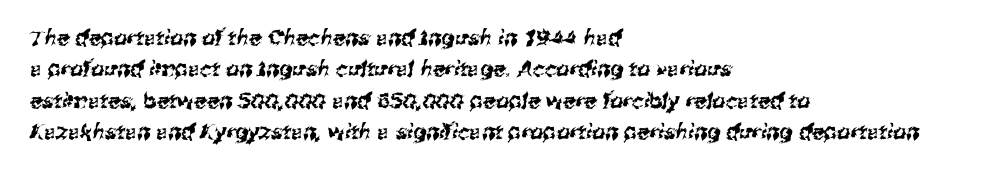
Underlining? Definitely not there. Nobody touched the tracking dial on this one. Where is the straight margin? On the left. Leading: standard.
